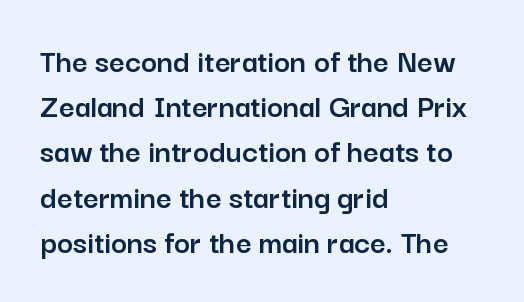
{"serif": "no", "italic": "no", "width": "normal", "stroke_contrast": "low", "x_height": "medium", "monospaced": "no", "underline": "no", "align": "left", "line_spacing": "normal", "line_spacing_ratio": 1.33, "letter_spacing": "normal", "letter_spacing_em": 0.0, "glyph_px": 34}
